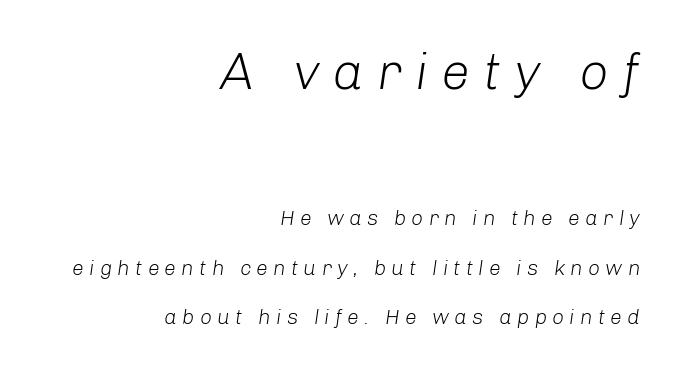
The image shows 52 px light type, italic (leaning right); set right-aligned, loose line spacing (2.37x), unusually wide letter spacing (+0.25 em), not underlined; the first (top) block is 2.48x larger; low stroke contrast and a medium x-height.
